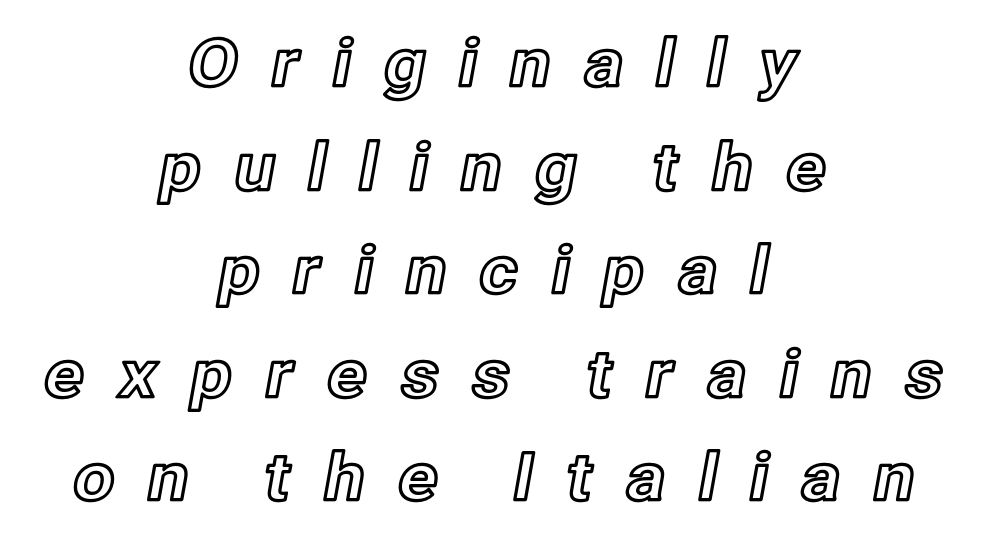
The passage shown is not underscored anywhere. Do the characters align in a grid? No, the font is proportional. Horizontal alignment here is central, giving a formal, balanced look. Short note: letters widely spaced. Regarding leading, the lines here are spaced in the standard way.
